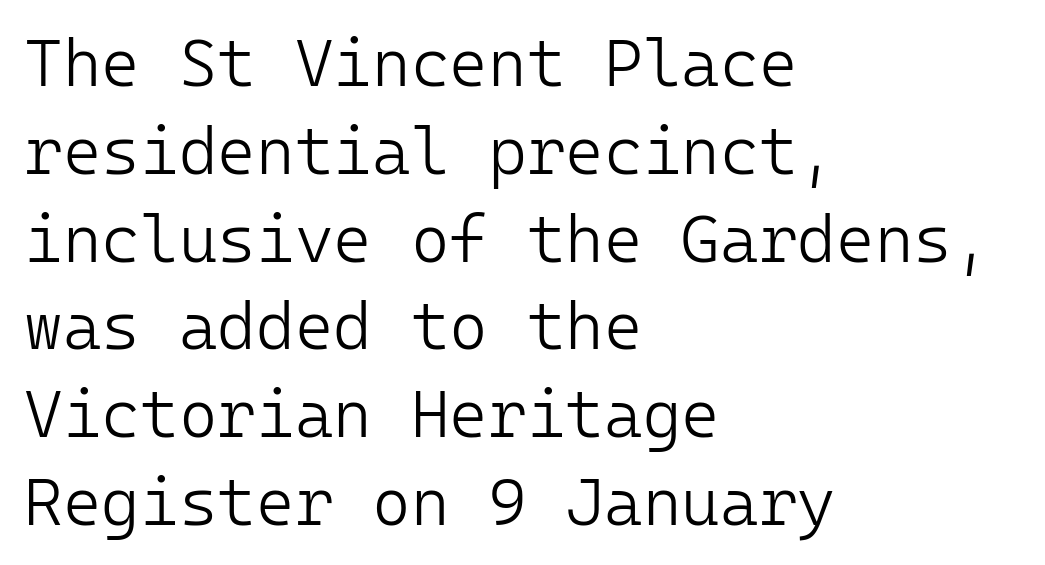
{"serif": "no", "italic": "no", "bold": "no", "weight": "light", "width": "normal", "stroke_contrast": "low", "x_height": "medium", "monospaced": "yes", "underline": "no", "align": "left", "line_spacing": "normal", "line_spacing_ratio": 1.33, "letter_spacing": "normal", "letter_spacing_em": 0.0, "glyph_px": 66}
